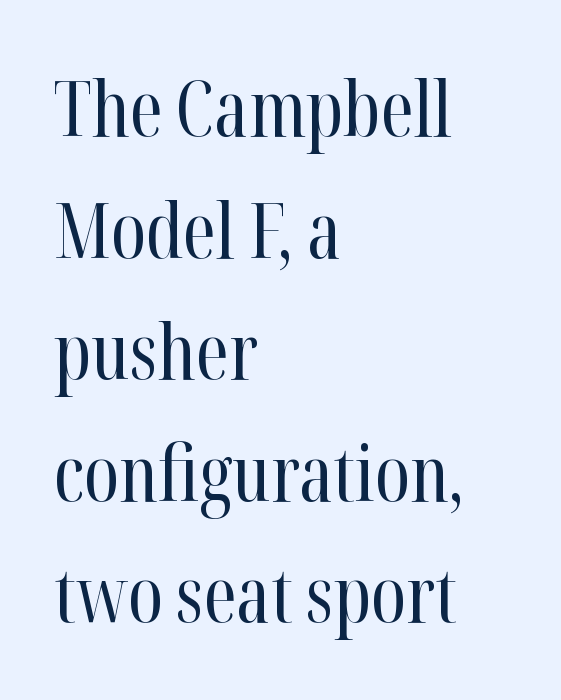
Q: Is the text bold? A: No.
Q: Is the text italic (slanted)? A: No, it is upright.
Q: Is the typeface a serif or a sans-serif typeface? A: Serif.
Q: Is the text underlined? A: No.
Q: How is the paragraph aligned? A: Left-aligned.
Q: Is the spacing between letters normal or unusually wide? A: Normal.
Q: Is the spacing between lines tight, normal or loose? A: Normal.
Q: Width (condensed, normal, or wide)? A: Condensed.
Q: Stroke contrast? A: High.
Q: x-height? A: Medium.
Q: Monospaced? A: No.
